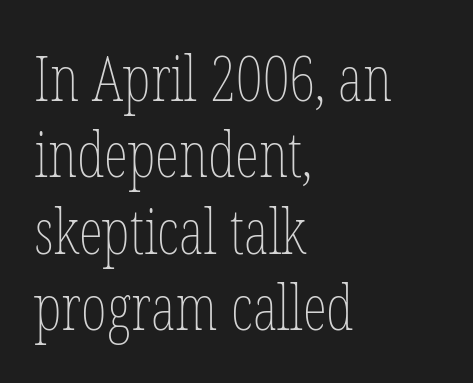
{"italic": "no", "bold": "no", "weight": "thin", "width": "condensed", "stroke_contrast": "low", "x_height": "medium", "monospaced": "no", "underline": "no", "align": "left", "line_spacing_ratio": 1.23, "letter_spacing": "normal", "letter_spacing_em": 0.0, "glyph_px": 62}
